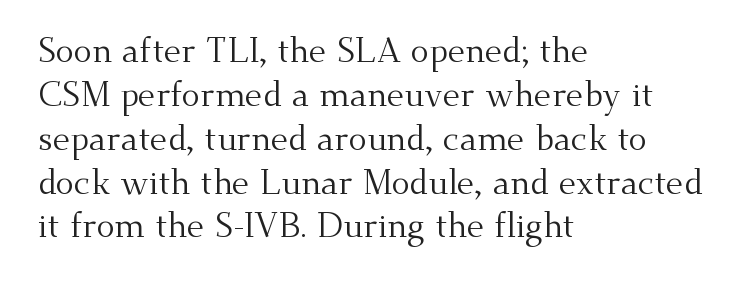
Line spacing here is normal. Do the characters align in a grid? No, the font is proportional. Does extra space separate the letters? No, they use regular spacing. The axis of the letterforms is exactly vertical. A typesetter would label this face a serif.
